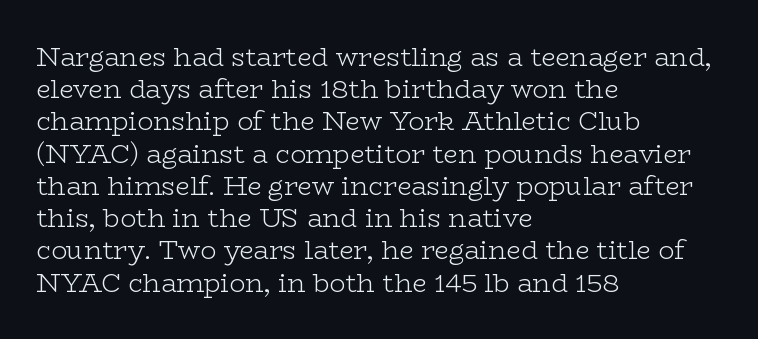
No letter is thick-stroked: the sample isn't bold. The lettering stays uniformly vertical, giving the passage a roman look. This sample uses plain, unmodified letter spacing. These lines stack with their left ends in a neat column. The gap between lines stays unmarked.
